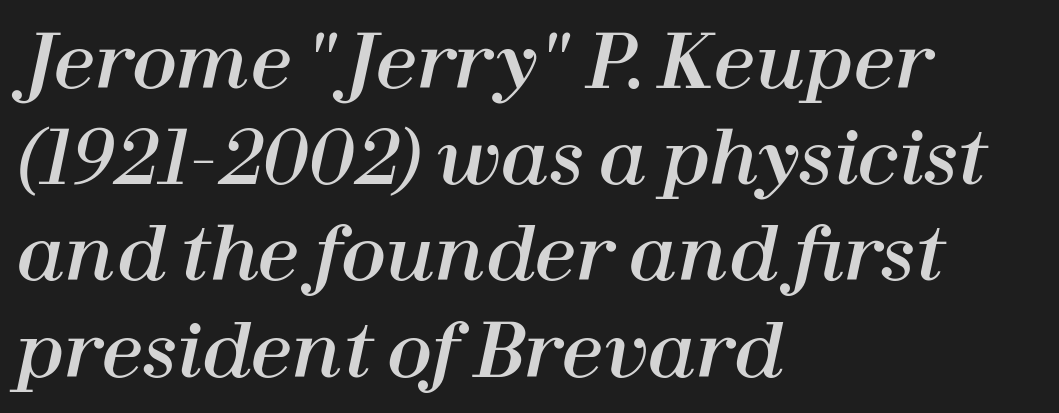
{"italic": "yes", "lean": "right", "slant_degrees": 12, "width": "normal", "stroke_contrast": "high", "x_height": "medium", "monospaced": "no", "underline": "no", "align": "left", "line_spacing": "normal", "line_spacing_ratio": 1.3, "letter_spacing": "normal", "letter_spacing_em": 0.0, "glyph_px": 74}
